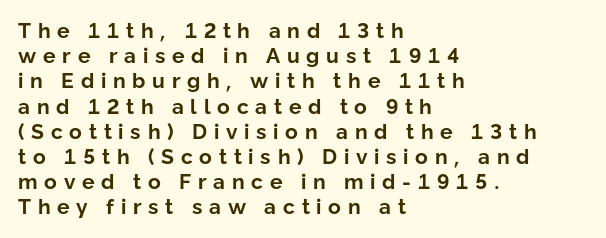
The image shows 21 px bold type, upright; set left-aligned, line spacing 1.2x, unusually wide letter spacing (+0.32 em), not underlined.
